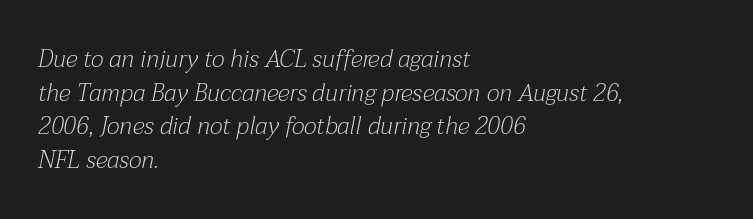
The image shows 24 px text type, italic (leaning right); set left-aligned, normal line spacing (1.4x), normal letter spacing, not underlined.
